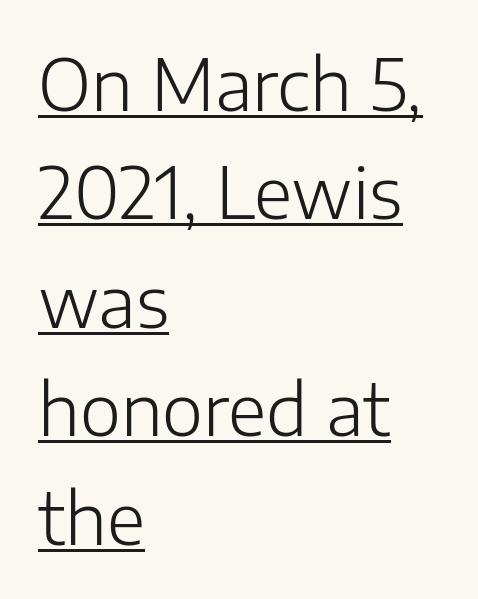
Look at the tracking — it's just the regular setting, nothing added. Upright lettering throughout. Think of a printed novel: that variable character pitch is what you see here. Layout note: lines flush left.
